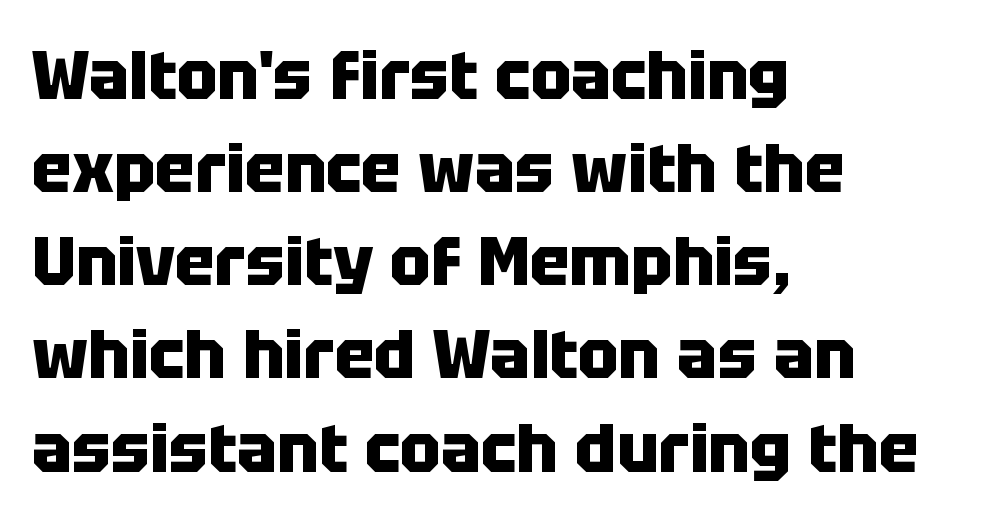
The image shows 67 px heavy sans-serif type, upright; set left-aligned, normal line spacing (1.39x), normal letter spacing, not underlined; low stroke contrast and a large x-height.
